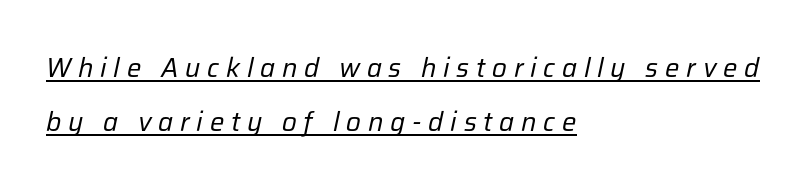
How are the letters spaced? Widely, with obvious added tracking. Think standard paragraph weight, or any step lighter than that. Emphasis is given by a line drawn under the lettering. The passage shown leans; its letterforms are oblique. Students, observe: this is what heavily led, spacious text looks like. If you drew a ruler down the left edge, every line would touch it.
